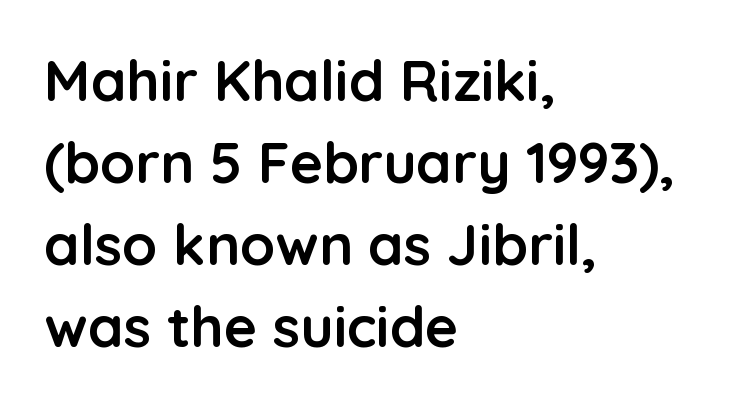
The image shows 57 px semibold sans-serif type, upright; set left-aligned, normal line spacing (1.44x), normal letter spacing, not underlined; low stroke contrast and a medium x-height.
